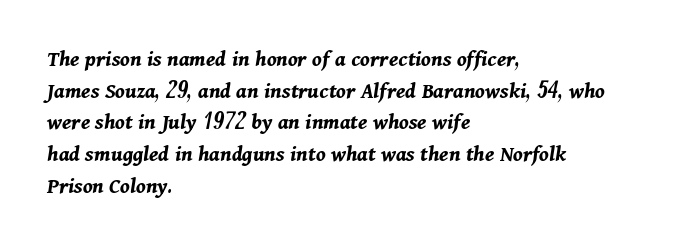
Strokes here are thick enough to call this a true bold. Rule under the text: the space is simply empty. Students, note that the glyphs here touch the page at normal intervals. Short and long lines alike share a common starting point at left.
